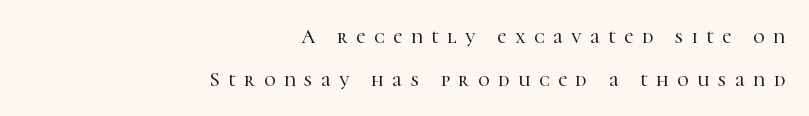
Q: Is the text italic (slanted)? A: No, it is upright.
Q: Is the text underlined? A: No.
Q: How is the paragraph aligned? A: Right-aligned.
Q: Is the spacing between letters normal or unusually wide? A: Unusually wide.
Q: Is the spacing between lines tight, normal or loose? A: Loose.
